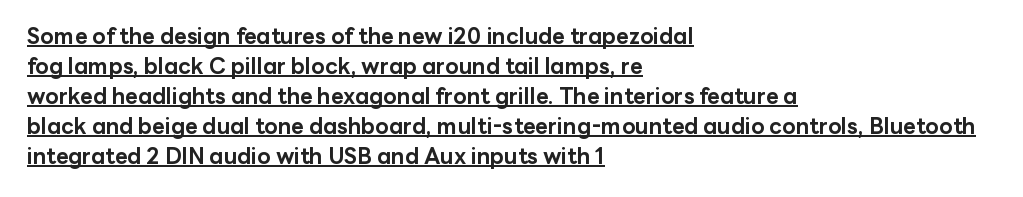
The image shows 22 px bold type, upright; set left-aligned, normal line spacing (1.36x), normal letter spacing, underlined.
